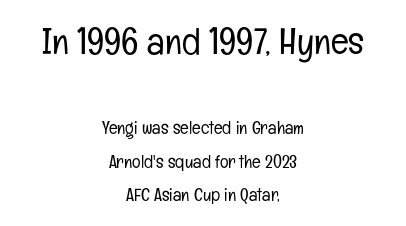
The image shows 37 px light, condensed sans-serif type, upright; set centered, line spacing 1.86x, normal letter spacing, not underlined; the first (top) block is 2.06x larger; low stroke contrast and a medium x-height.
